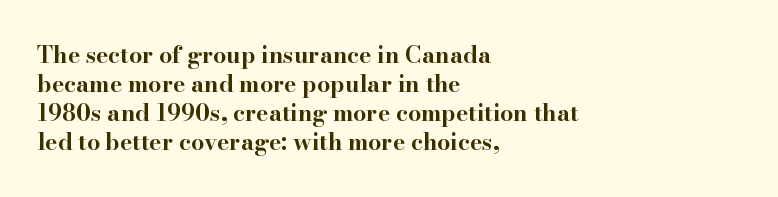
The image shows 23 px bold type, upright; set left-aligned, normal line spacing (1.26x), normal letter spacing, not underlined.
